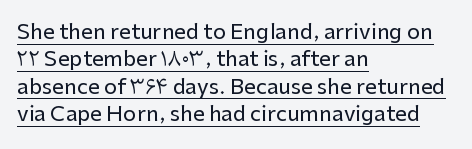
{"italic": "no", "underline": "yes", "align": "left", "line_spacing": "normal", "line_spacing_ratio": 1.3, "letter_spacing": "normal", "letter_spacing_em": 0.0, "glyph_px": 21}
